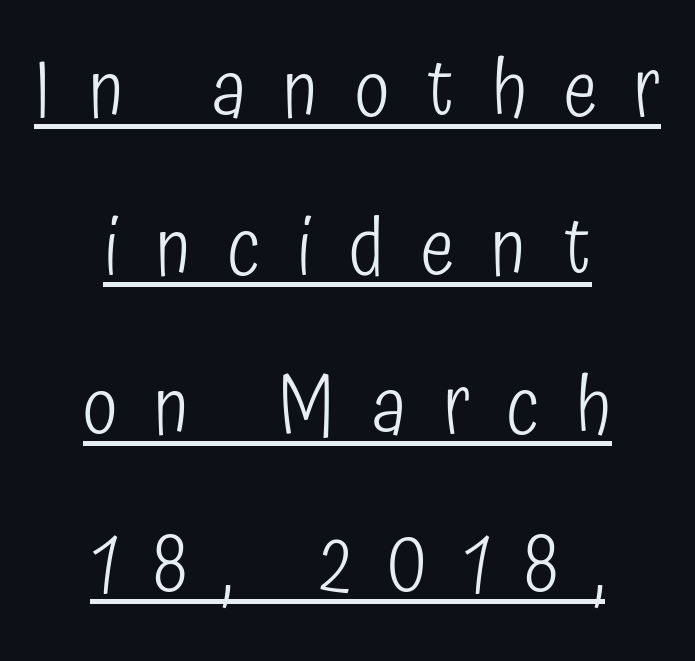
Is this a heavy cut? Hardly; it is regular or lighter. In terms of letterspacing, this is a distinctly airy, spread setting. The passage shown is typeset with a sans-serif family. This sample uses an upright cut, with every glyph sitting square on the baseline. Notice how a bar underscores the lettering throughout. A typesetter would call this proportional, since set widths differ per character.
